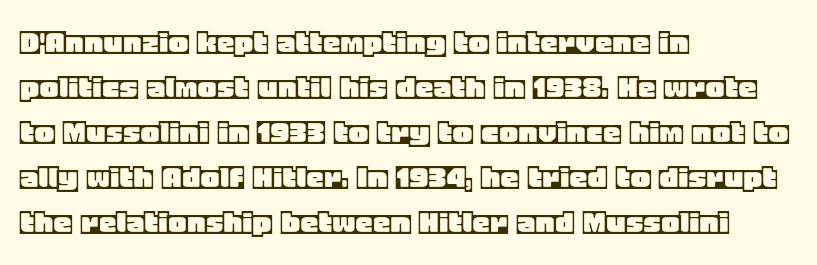
Q: Is the text italic (slanted)? A: No, it is upright.
Q: Is the text underlined? A: No.
Q: How is the paragraph aligned? A: Left-aligned.
Q: Is the spacing between letters normal or unusually wide? A: Normal.
Q: Is the spacing between lines tight, normal or loose? A: Normal.
Q: Width (condensed, normal, or wide)? A: Normal.
Q: x-height? A: Large.
Q: Monospaced? A: No.
